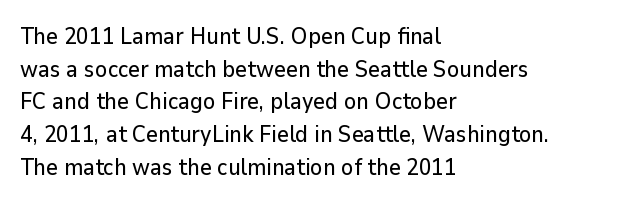
Q: Is the text italic (slanted)? A: No, it is upright.
Q: Is the text underlined? A: No.
Q: How is the paragraph aligned? A: Left-aligned.
Q: Is the spacing between letters normal or unusually wide? A: Normal.
Q: Is the spacing between lines tight, normal or loose? A: Normal.
